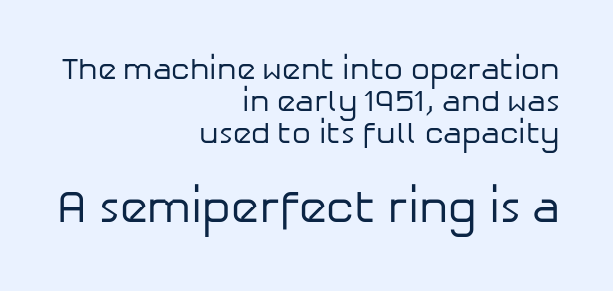
The image shows 45 px regular-weight sans-serif type, upright; set right-aligned, tight line spacing (1.06x), normal letter spacing, not underlined; the second (bottom) block is 1.5x larger; low stroke contrast and a medium x-height.
